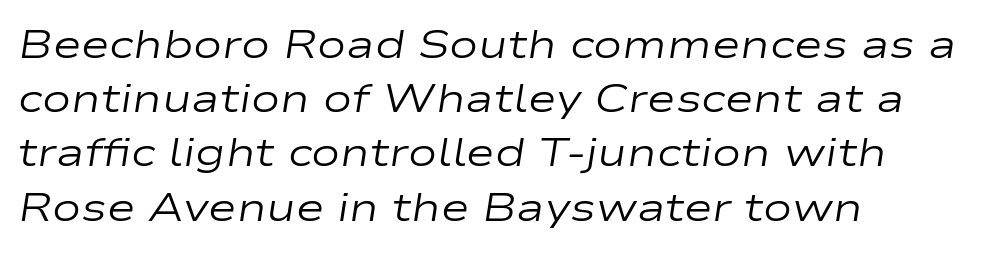
The image shows 39 px regular-weight, wide type, italic (leaning right); set left-aligned, normal line spacing (1.39x), normal letter spacing, not underlined; low stroke contrast and a medium x-height.
